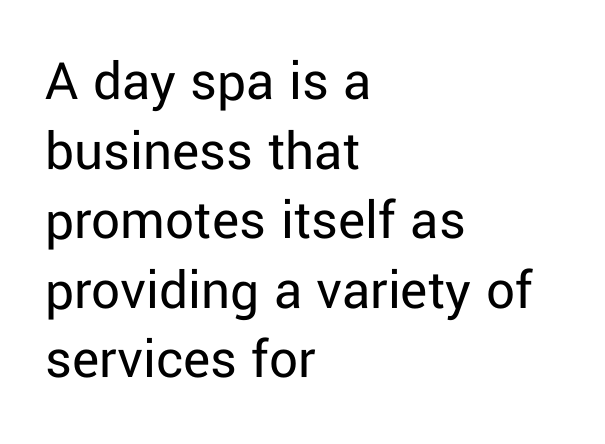
{"serif": "no", "italic": "no", "bold": "no", "weight": "regular", "width": "normal", "stroke_contrast": "low", "x_height": "medium", "monospaced": "no", "underline": "no", "align": "left", "line_spacing_ratio": 1.22, "letter_spacing": "normal", "letter_spacing_em": 0.0, "glyph_px": 57}
